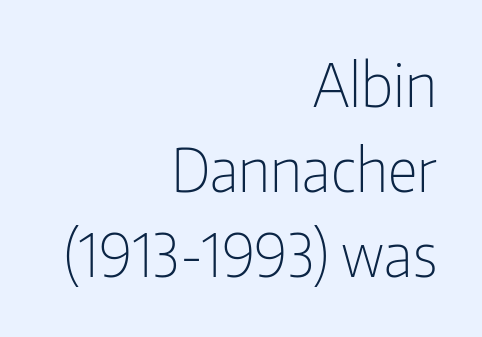
{"serif": "no", "italic": "no", "bold": "no", "weight": "light", "width": "condensed", "stroke_contrast": "low", "x_height": "medium", "monospaced": "no", "underline": "no", "align": "right", "line_spacing": "normal", "line_spacing_ratio": 1.42, "letter_spacing": "normal", "letter_spacing_em": 0.0, "glyph_px": 60}
